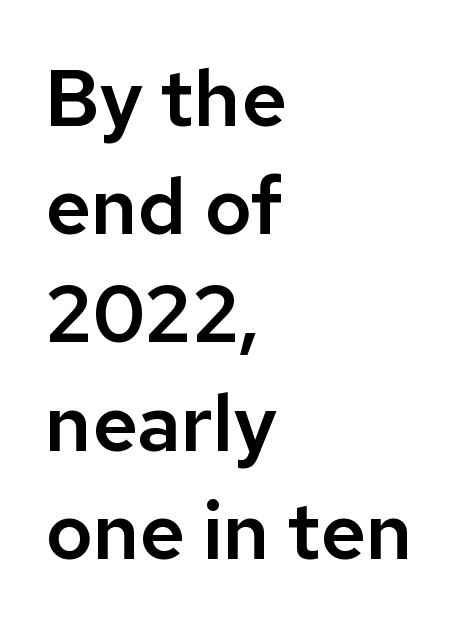
{"serif": "no", "italic": "no", "width": "normal", "stroke_contrast": "low", "x_height": "medium", "monospaced": "no", "underline": "no", "align": "left", "line_spacing": "normal", "line_spacing_ratio": 1.37, "letter_spacing": "normal", "letter_spacing_em": 0.0, "glyph_px": 79}
